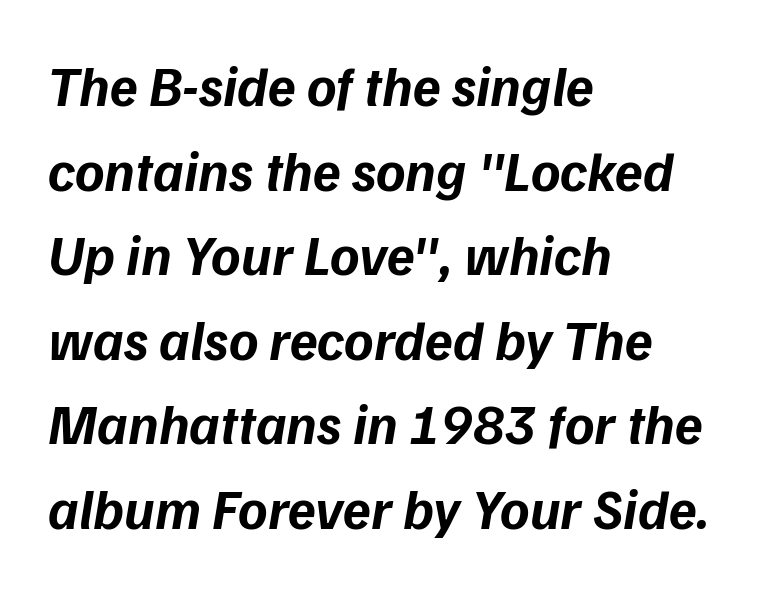
Letters rest on an invisible, unmarked baseline. These lines stack with their left ends in a neat column. Proportional: the letters do not fall into vertical columns. The sample has been set heavy, in full bold. This rendering leaves character spacing at its baseline value.
